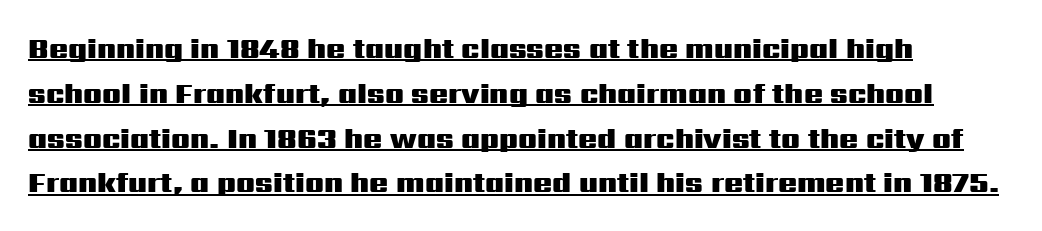
Q: Is the text bold? A: Yes.
Q: Is the text italic (slanted)? A: No, it is upright.
Q: Is the typeface a serif or a sans-serif typeface? A: Sans-serif.
Q: Is the text underlined? A: Yes.
Q: How is the paragraph aligned? A: Left-aligned.
Q: Is the spacing between letters normal or unusually wide? A: Normal.
Q: Is the spacing between lines tight, normal or loose? A: Normal.
Q: Width (condensed, normal, or wide)? A: Wide.
Q: Stroke contrast? A: Medium.
Q: x-height? A: Medium.
Q: Monospaced? A: No.
